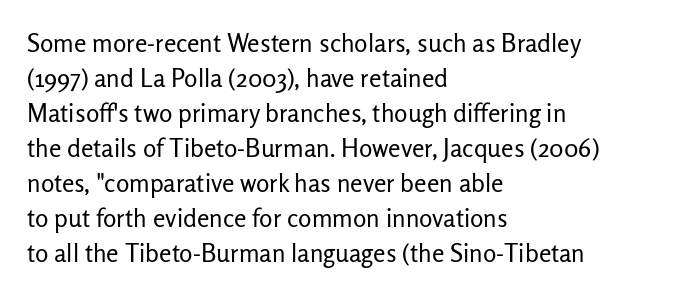
The image shows 25 px text type, upright; set left-aligned, normal line spacing (1.4x), normal letter spacing, not underlined.
